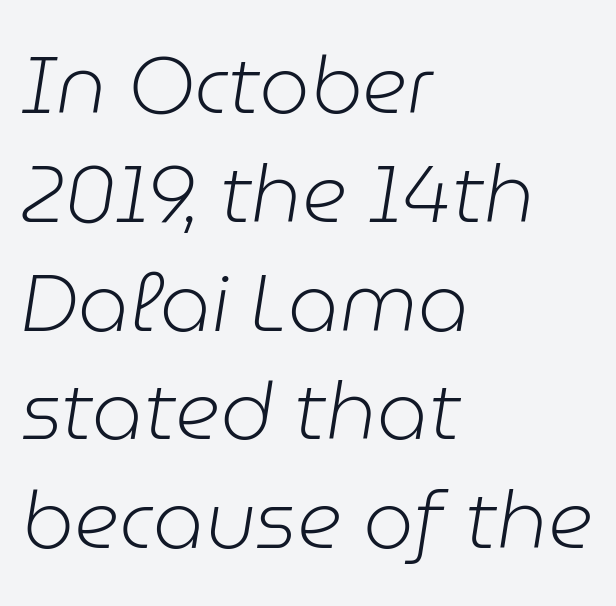
{"italic": "yes", "lean": "right", "slant_degrees": 9, "bold": "no", "weight": "light", "width": "normal", "stroke_contrast": "low", "x_height": "medium", "monospaced": "no", "underline": "no", "align": "left", "line_spacing": "normal", "line_spacing_ratio": 1.36, "letter_spacing": "normal", "letter_spacing_em": 0.0, "glyph_px": 80}
